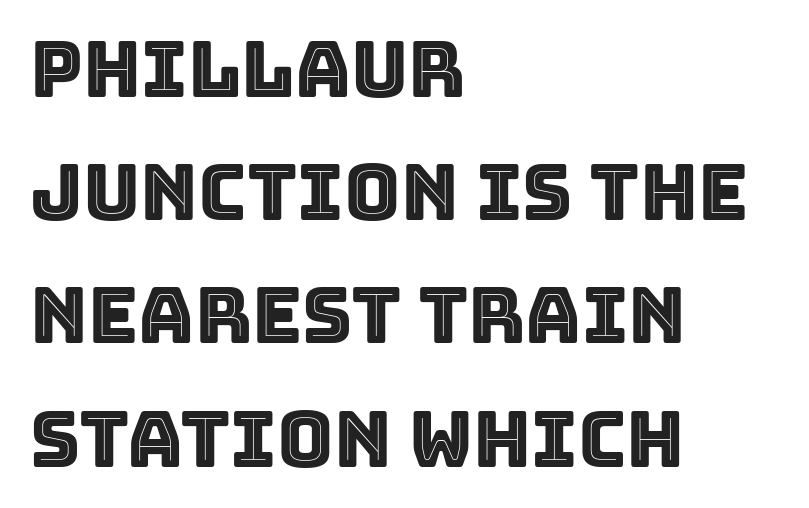
{"italic": "no", "width": "normal", "x_height": "large", "monospaced": "no", "underline": "no", "align": "left", "line_spacing": "normal", "line_spacing_ratio": 1.6, "letter_spacing": "normal", "letter_spacing_em": 0.0, "glyph_px": 77}
